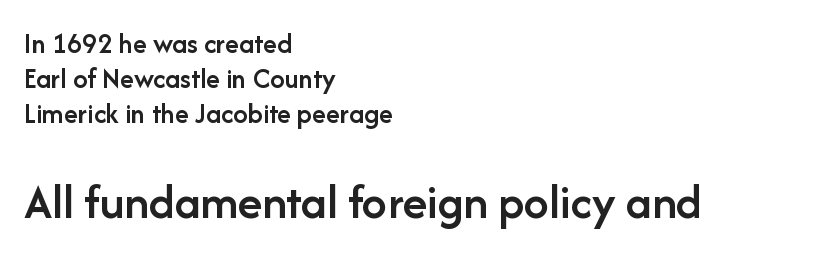
Q: Is the text bold? A: Semi-bold.
Q: Is the text italic (slanted)? A: No, it is upright.
Q: Is the typeface a serif or a sans-serif typeface? A: Sans-serif.
Q: Is the text underlined? A: No.
Q: How is the paragraph aligned? A: Left-aligned.
Q: Is the spacing between letters normal or unusually wide? A: Normal.
Q: Which block of text is set in a larger size, the first (top) or the second (bottom)? A: The second (bottom) one.
Q: Width (condensed, normal, or wide)? A: Normal.
Q: Stroke contrast? A: Low.
Q: x-height? A: Medium.
Q: Monospaced? A: No.
